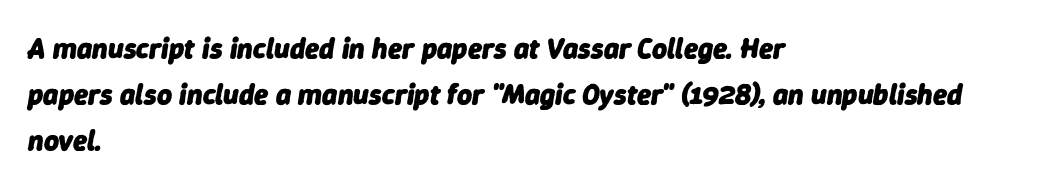
Q: Is the text bold? A: Yes.
Q: Is the text italic (slanted)? A: Yes, it leans right by about 9 degrees.
Q: Is the text underlined? A: No.
Q: How is the paragraph aligned? A: Left-aligned.
Q: Is the spacing between letters normal or unusually wide? A: Normal.
Q: Is the spacing between lines tight, normal or loose? A: Normal.
Q: Width (condensed, normal, or wide)? A: Normal.
Q: Stroke contrast? A: Low.
Q: x-height? A: Medium.
Q: Monospaced? A: No.
